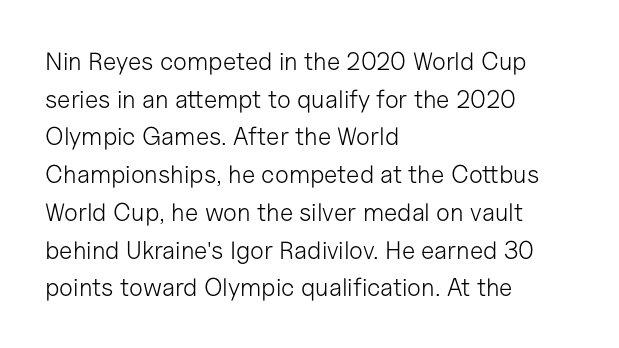
{"italic": "no", "bold": "no", "underline": "no", "align": "left", "line_spacing": "normal", "line_spacing_ratio": 1.51, "letter_spacing": "normal", "letter_spacing_em": 0.0, "glyph_px": 25}
